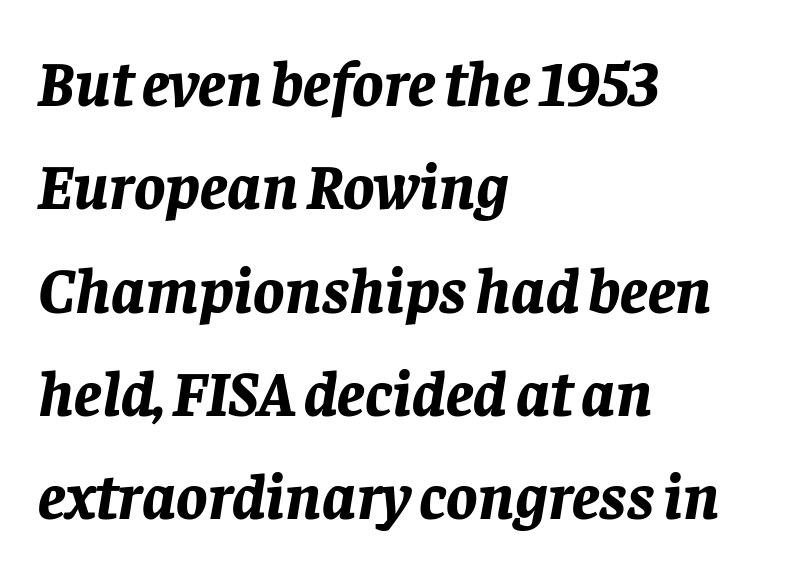
Line beginnings align vertically; line endings do not. Strokes here are thick enough to call this a true bold. These lines keep a tight, regular rhythm from letter to letter. Plain, unruled lines of type.
